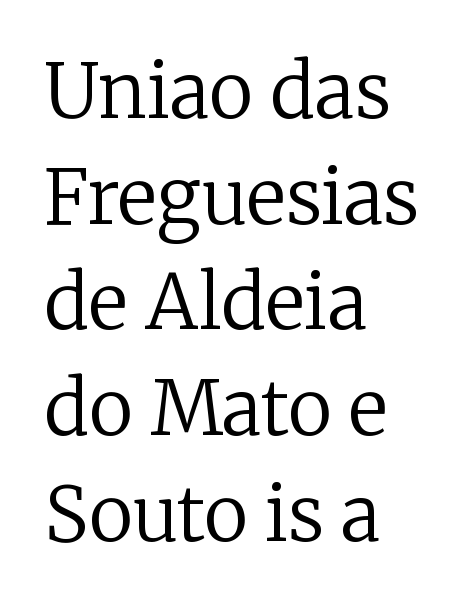
Q: Is the text bold? A: No.
Q: Is the text italic (slanted)? A: No, it is upright.
Q: Is the typeface a serif or a sans-serif typeface? A: Serif.
Q: Is the text underlined? A: No.
Q: How is the paragraph aligned? A: Left-aligned.
Q: Is the spacing between letters normal or unusually wide? A: Normal.
Q: Is the spacing between lines tight, normal or loose? A: Normal.
Q: Width (condensed, normal, or wide)? A: Normal.
Q: Stroke contrast? A: Low.
Q: x-height? A: Medium.
Q: Monospaced? A: No.
